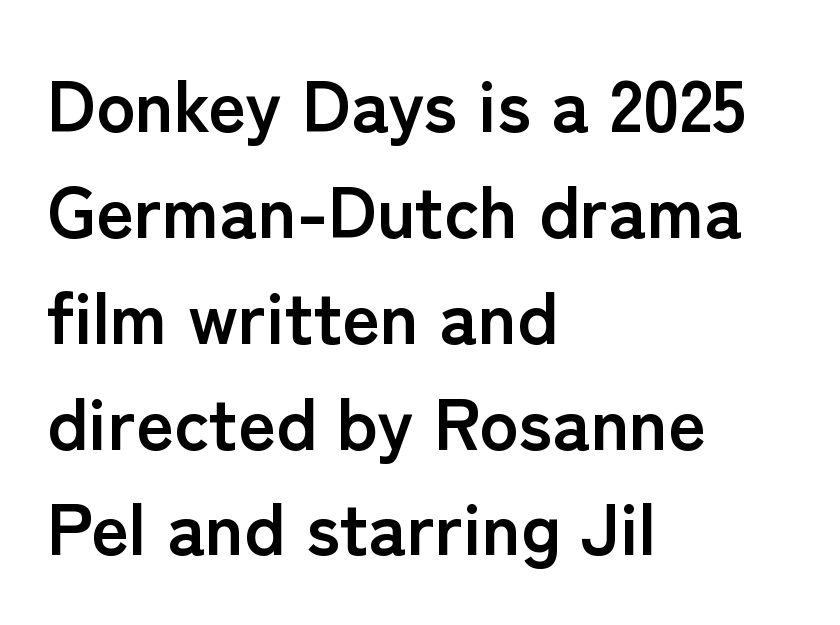
Q: Is the text bold? A: Yes.
Q: Is the text italic (slanted)? A: No, it is upright.
Q: Is the typeface a serif or a sans-serif typeface? A: Sans-serif.
Q: Is the text underlined? A: No.
Q: How is the paragraph aligned? A: Left-aligned.
Q: Is the spacing between letters normal or unusually wide? A: Normal.
Q: Is the spacing between lines tight, normal or loose? A: Normal.
Q: Width (condensed, normal, or wide)? A: Normal.
Q: Stroke contrast? A: Low.
Q: x-height? A: Medium.
Q: Monospaced? A: No.
